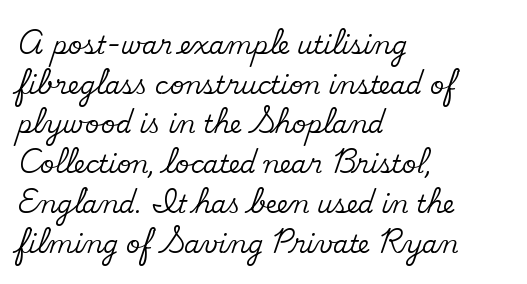
The image shows 25 px text type; set left-aligned, normal line spacing (1.59x), normal letter spacing, not underlined.
